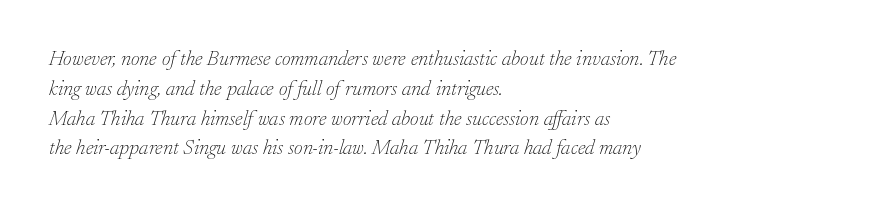
{"italic": "yes", "lean": "right", "slant_degrees": 17, "bold": "no", "underline": "no", "align": "left", "line_spacing": "normal", "line_spacing_ratio": 1.42, "letter_spacing": "normal", "letter_spacing_em": 0.0, "glyph_px": 21}
